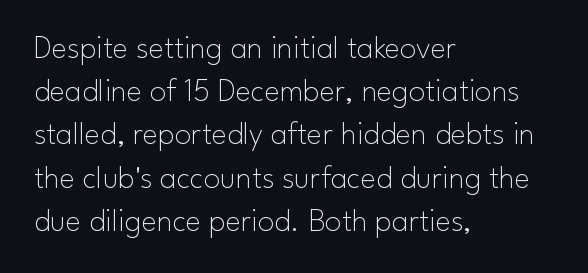
{"serif": "no", "italic": "no", "bold": "no", "weight": "thin", "width": "normal", "stroke_contrast": "low", "x_height": "small", "monospaced": "no", "underline": "no", "align": "left", "line_spacing": "normal", "line_spacing_ratio": 1.31, "letter_spacing": "normal", "letter_spacing_em": 0.0, "glyph_px": 33}
